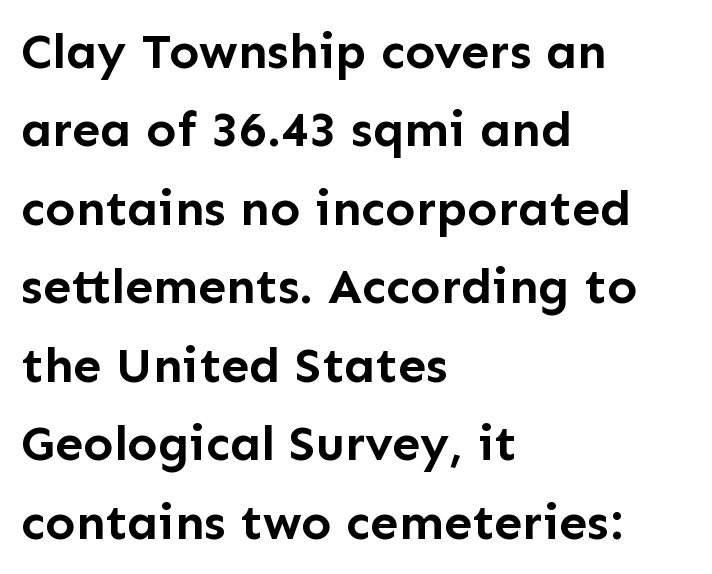
If you drew a ruler down the left edge, every line would touch it. Summary of vertical rhythm: regular, with standard interline spacing. Thick stems and heavy bowls — unmistakably bold. Note the varied advance widths — an 'i' is clearly narrower than an 'm'. Does extra space separate the letters? No, they use regular spacing.
